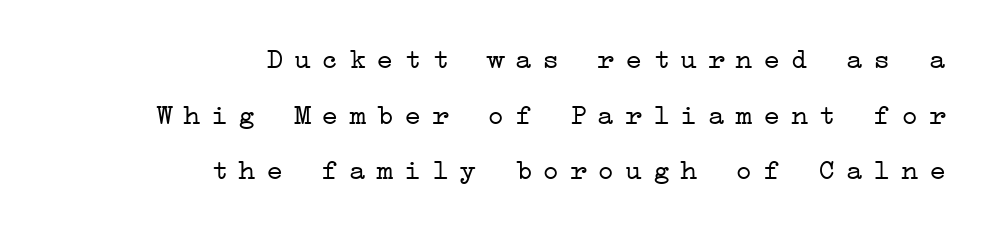
Q: Is the text bold? A: No.
Q: Is the text italic (slanted)? A: No, it is upright.
Q: Is the typeface a serif or a sans-serif typeface? A: Serif.
Q: Is the text underlined? A: No.
Q: How is the paragraph aligned? A: Right-aligned.
Q: Is the spacing between letters normal or unusually wide? A: Unusually wide.
Q: Is the spacing between lines tight, normal or loose? A: Loose.
Q: Width (condensed, normal, or wide)? A: Wide.
Q: Stroke contrast? A: Low.
Q: x-height? A: Medium.
